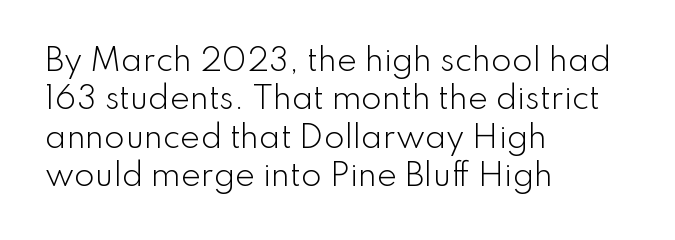
Q: Is the text bold? A: No.
Q: Is the text italic (slanted)? A: No, it is upright.
Q: Is the typeface a serif or a sans-serif typeface? A: Sans-serif.
Q: Is the text underlined? A: No.
Q: How is the paragraph aligned? A: Left-aligned.
Q: Is the spacing between letters normal or unusually wide? A: Normal.
Q: Is the spacing between lines tight, normal or loose? A: Normal.
Q: Width (condensed, normal, or wide)? A: Normal.
Q: Stroke contrast? A: Low.
Q: x-height? A: Small.
Q: Monospaced? A: No.
